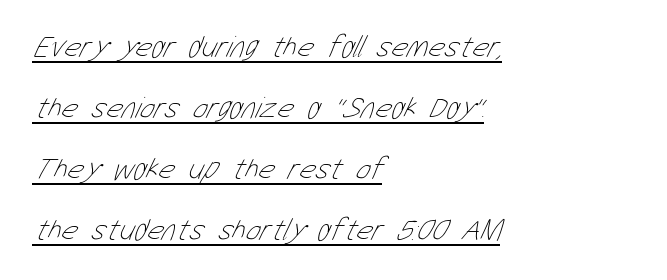
This sample is left-justified, so line endings fall wherever the words run out. This sample carries an underscore along the baseline area. Looks like regular typesetting: each glyph gets only the width it needs. The designer dialed line spacing up above the default.
